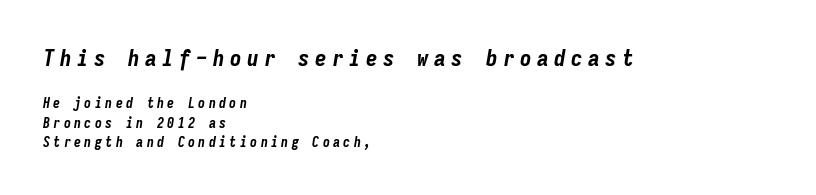
How are the letters spaced? Widely, with obvious added tracking. The space directly below the letters is spotless. The rendering shrinks the type as you move from the upper chunk to the lower. A typesetter would mark this as italic.
